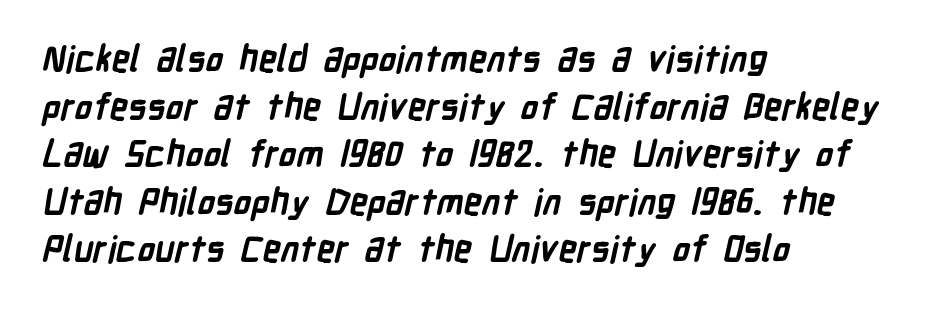
What weight is shown? A full bold with thick strokes. The text was rendered using a sans face with plain stroke endings. Left-aligned paragraph, ragged on the right. Vertically, the passage feels balanced, rows spaced as you'd expect. A bare baseline throughout the passage. The gaps between neighbouring characters are ordinary and unremarkable.
